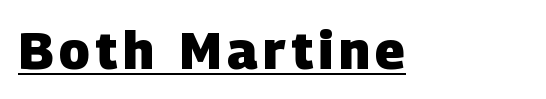
{"serif": "no", "bold": "yes", "weight": "heavy", "width": "normal", "stroke_contrast": "low", "x_height": "large", "monospaced": "no", "underline": "yes", "glyph_px": 52}
